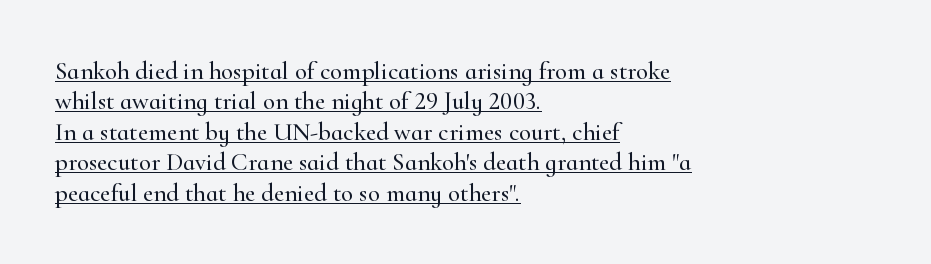
The image shows 25 px text type, upright; set left-aligned, line spacing 1.22x, normal letter spacing, underlined.
